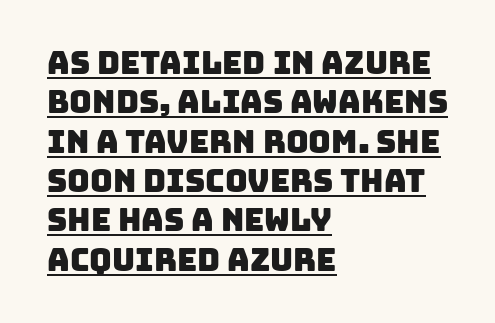
{"serif": "no", "width": "normal", "stroke_contrast": "low", "x_height": "large", "monospaced": "no", "underline": "yes", "align": "left", "line_spacing": "normal", "line_spacing_ratio": 1.27, "letter_spacing": "normal", "letter_spacing_em": 0.0, "glyph_px": 31}
